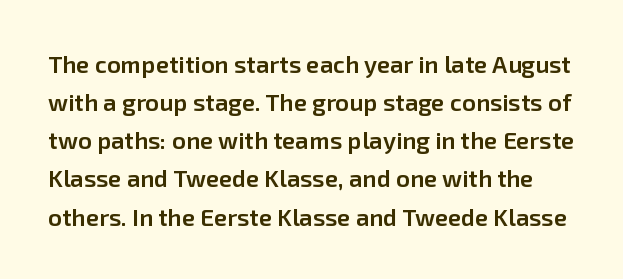
The image shows 24 px text type, upright; set normal line spacing (1.59x), normal letter spacing, not underlined.
